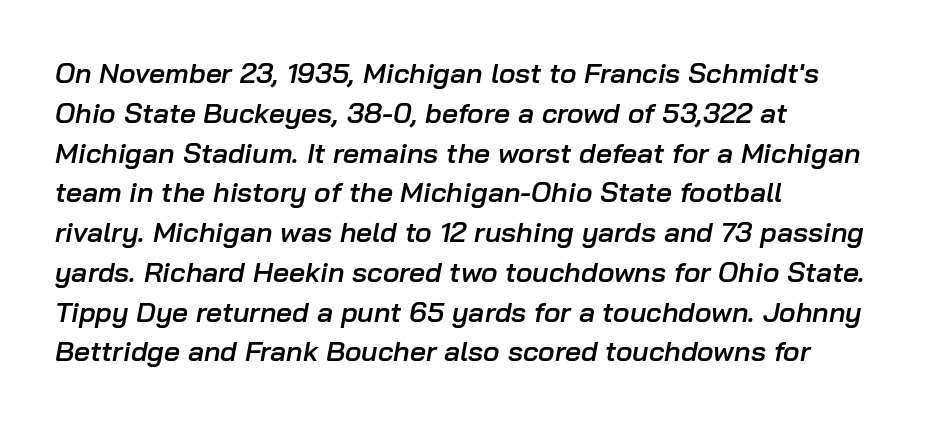
{"italic": "yes", "lean": "right", "slant_degrees": 10, "bold": "semi", "weight": "semibold", "width": "normal", "stroke_contrast": "low", "x_height": "medium", "monospaced": "no", "underline": "no", "align": "left", "line_spacing": "normal", "line_spacing_ratio": 1.42, "letter_spacing": "normal", "letter_spacing_em": 0.0, "glyph_px": 28}
